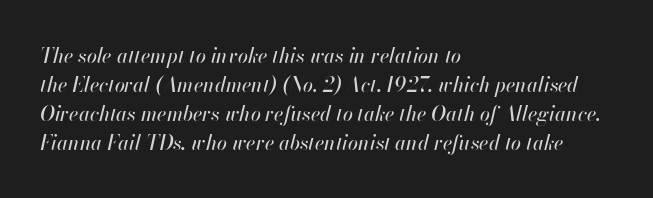
{"italic": "yes", "lean": "right", "slant_degrees": 13, "underline": "no", "align": "left", "line_spacing": "normal", "line_spacing_ratio": 1.45, "letter_spacing": "normal", "letter_spacing_em": 0.0, "glyph_px": 20}
